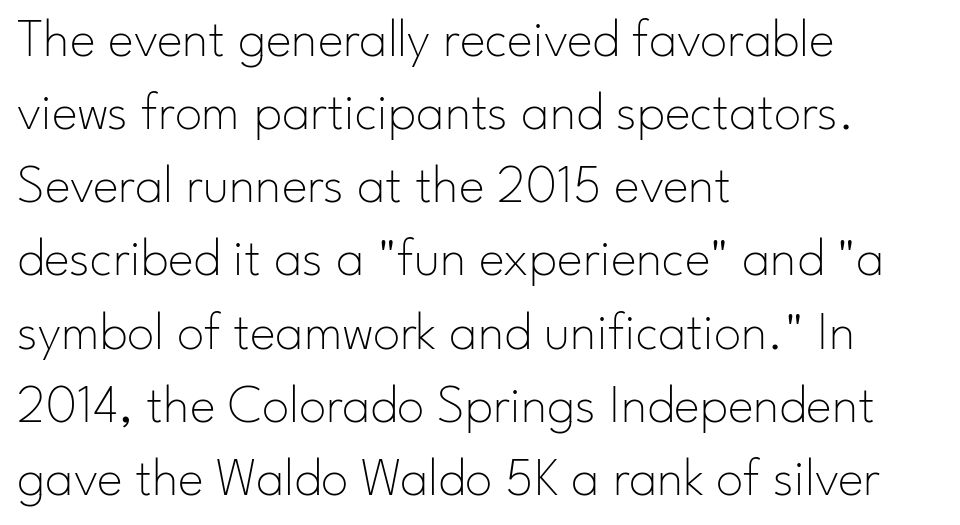
{"serif": "no", "italic": "no", "bold": "no", "weight": "thin", "width": "normal", "stroke_contrast": "low", "x_height": "small", "monospaced": "no", "underline": "no", "align": "left", "line_spacing": "normal", "line_spacing_ratio": 1.33, "letter_spacing": "normal", "letter_spacing_em": 0.0, "glyph_px": 55}
